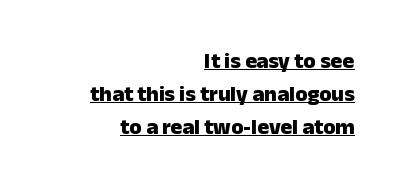
These lines sit exactly where default settings would place them. Summary of weight: heavy, a full bold. The rendering anchors every line to the right-hand side. Tall strokes in this sample are plumb rather than angled. No extra tracking has been applied to these lines.
